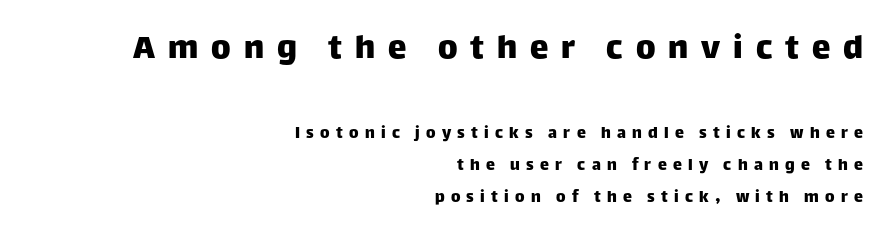
Q: Is the text italic (slanted)? A: No, it is upright.
Q: Is the typeface a serif or a sans-serif typeface? A: Sans-serif.
Q: Is the text underlined? A: No.
Q: How is the paragraph aligned? A: Right-aligned.
Q: Is the spacing between letters normal or unusually wide? A: Unusually wide.
Q: Which block of text is set in a larger size, the first (top) or the second (bottom)? A: The first (top) one.
Q: Width (condensed, normal, or wide)? A: Normal.
Q: Stroke contrast? A: Low.
Q: x-height? A: Large.
Q: Monospaced? A: No.
